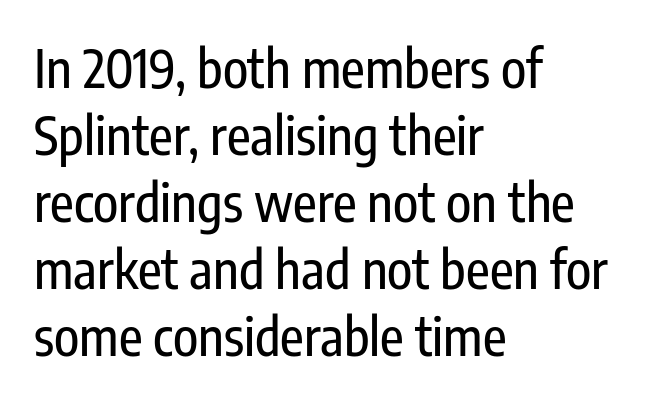
How would I describe the line gaps? Plain and ordinary. Descender tails drop into unmarked territory. The letters advance in unequal steps, a hallmark of proportional type. Here the glyphs are tracked normally, forming tight word shapes. The type family on display is of the sans-serif kind.
